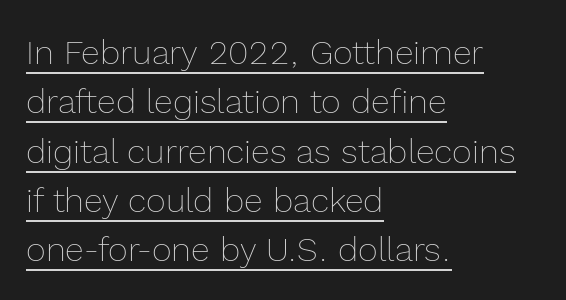
Left-aligned paragraph, ragged on the right. Posture: vertical. Letter spacing: default. The face looks like a standard text weight, possibly lighter. Check the space under the baseline: a stroke is drawn there. Do the characters align in a grid? No, the font is proportional.
